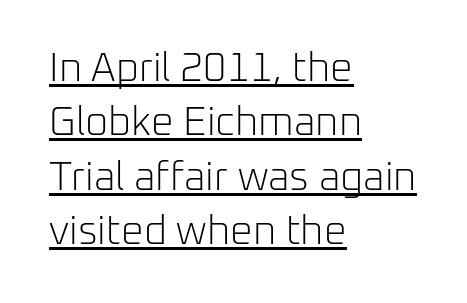
{"serif": "no", "italic": "no", "bold": "no", "weight": "light", "width": "normal", "stroke_contrast": "low", "x_height": "medium", "monospaced": "no", "underline": "yes", "align": "left", "line_spacing": "normal", "line_spacing_ratio": 1.36, "letter_spacing": "normal", "letter_spacing_em": 0.0, "glyph_px": 40}
